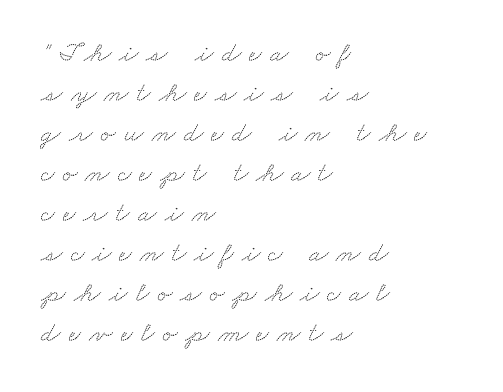
Glance below the letters and you will spot only blank space. The space between consecutive lines is moderate. Does the type have serifs? Yes, each stem ends in a small foot. The face used here is rendered with a markedly widened letterfit.
